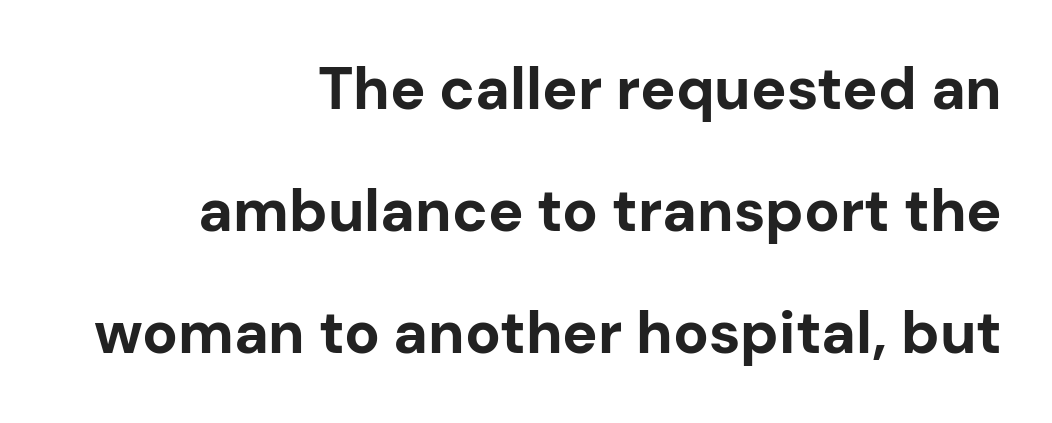
The image shows 59 px bold sans-serif type, upright; set right-aligned, loose line spacing (2.07x), normal letter spacing, not underlined; low stroke contrast and a medium x-height.
